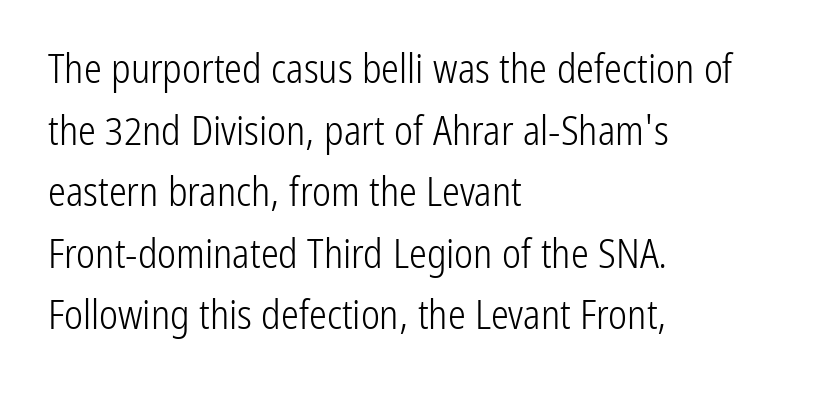
The image shows 40 px light, condensed sans-serif type, upright; set left-aligned, normal line spacing (1.54x), normal letter spacing, not underlined; low stroke contrast and a medium x-height.
